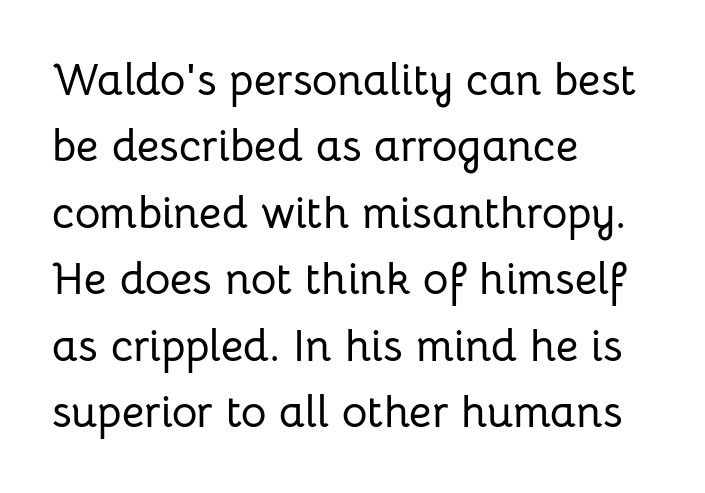
Bare-footed words on every line. Note the varied advance widths — an 'i' is clearly narrower than an 'm'. This is sans-serif lettering, the kind often seen on screens and signage. The rendering keeps characters at their native spacing.
